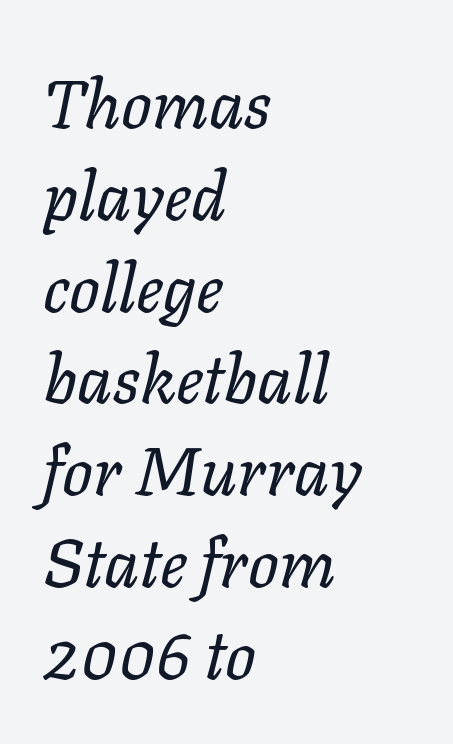
{"italic": "yes", "lean": "right", "slant_degrees": 11, "bold": "no", "weight": "regular", "width": "normal", "stroke_contrast": "low", "x_height": "medium", "monospaced": "no", "underline": "no", "align": "left", "line_spacing": "normal", "line_spacing_ratio": 1.35, "letter_spacing": "normal", "letter_spacing_em": 0.0, "glyph_px": 68}
